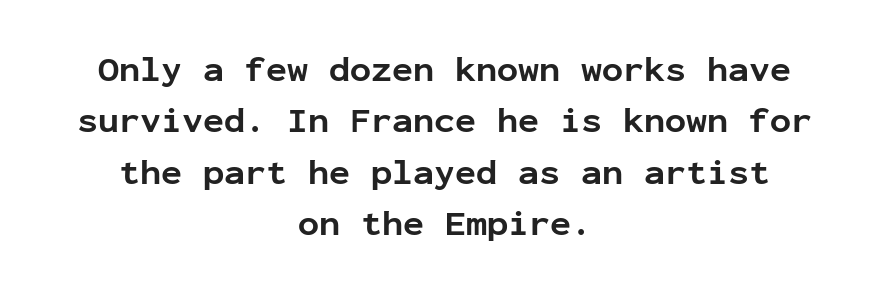
{"serif": "no", "italic": "no", "bold": "yes", "weight": "bold", "width": "normal", "stroke_contrast": "low", "x_height": "medium", "monospaced": "yes", "underline": "no", "align": "center", "line_spacing": "normal", "line_spacing_ratio": 1.47, "letter_spacing": "normal", "letter_spacing_em": 0.0, "glyph_px": 35}
